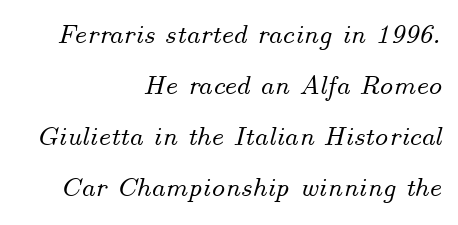
Q: Is the text italic (slanted)? A: Yes, it leans right by about 14 degrees.
Q: Is the text underlined? A: No.
Q: How is the paragraph aligned? A: Right-aligned.
Q: Is the spacing between letters normal or unusually wide? A: Normal.
Q: Width (condensed, normal, or wide)? A: Normal.
Q: Stroke contrast? A: Medium.
Q: x-height? A: Small.
Q: Monospaced? A: No.
